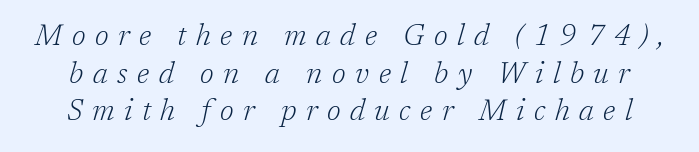
Short note: letters widely spaced. Honestly, there is no underline to notice here at all. The letters are slanted; this is an italic face. You could not count columns in this text — the font is proportionally spaced. A typesetter would call this leading conventional body-copy spacing. The face looks like a standard text weight, possibly lighter.
